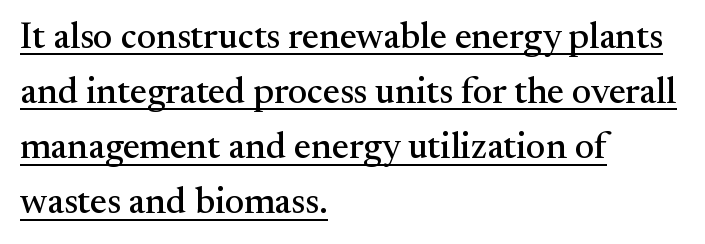
Decoration check: the copy is underlined. Nothing unusual about the tracking: characters are spaced as the font intends. Note: serifs present on the glyphs. The lettering holds an erect, upright posture throughout.
